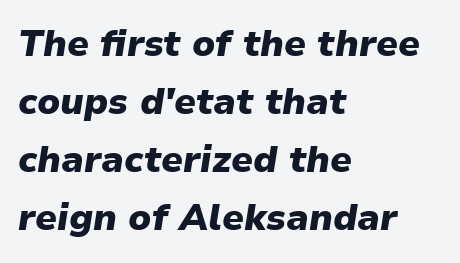
In terms of letterspacing, this is plain default setting. If you drew a line through each stem, it would be angled. Alignment: flush left. Spacing verdict: proportional, widths tailored to each character. Clear beneath every line of the passage. The vertical gap from one line to the next is medium.
